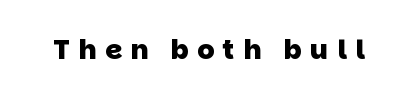
The image shows 27 px bold type; set unusually wide letter spacing (+0.31 em), not underlined.
